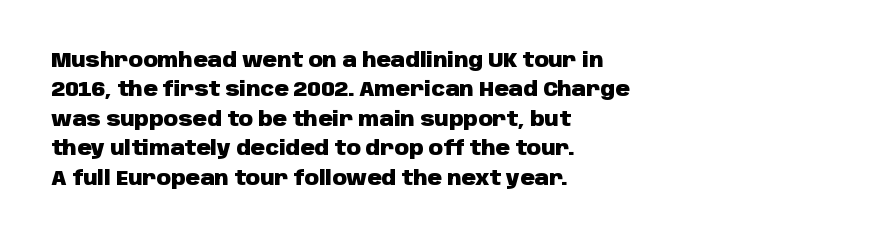
The image shows 20 px bold type, upright; set left-aligned, normal line spacing (1.47x), normal letter spacing, not underlined.
